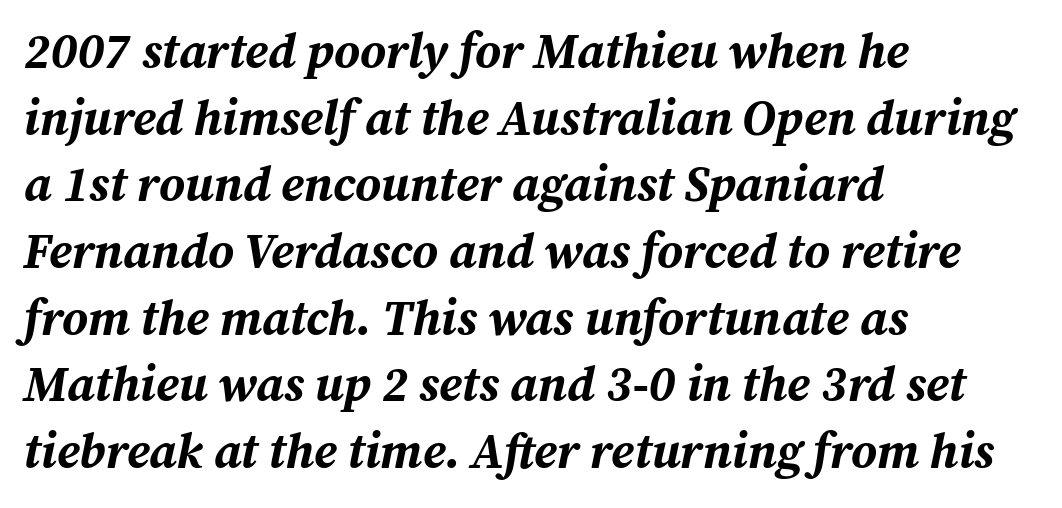
{"italic": "yes", "lean": "right", "slant_degrees": 12, "bold": "yes", "weight": "bold", "width": "normal", "stroke_contrast": "medium", "x_height": "medium", "monospaced": "no", "underline": "no", "align": "left", "line_spacing": "normal", "line_spacing_ratio": 1.36, "letter_spacing": "normal", "letter_spacing_em": 0.0, "glyph_px": 49}
